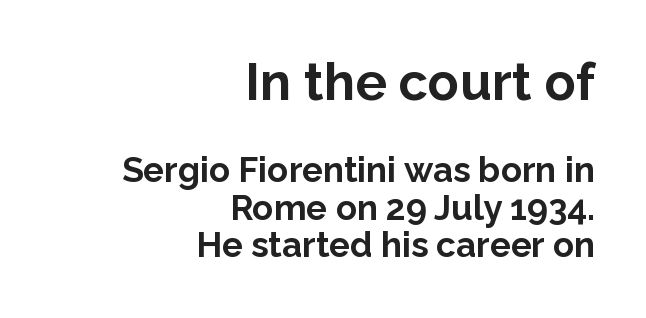
{"serif": "no", "italic": "no", "bold": "yes", "weight": "bold", "width": "normal", "stroke_contrast": "low", "x_height": "medium", "monospaced": "no", "underline": "no", "align": "right", "line_spacing": "tight", "line_spacing_ratio": 1.08, "letter_spacing": "normal", "letter_spacing_em": 0.0, "larger_block": "first", "size_ratio": 1.49, "glyph_px": 52}
